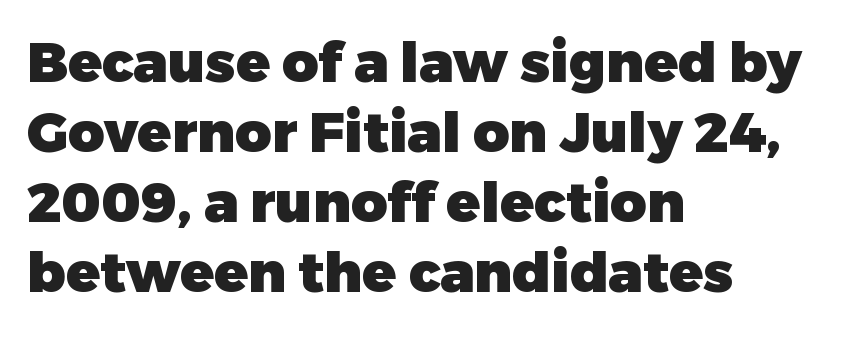
{"serif": "no", "italic": "no", "bold": "yes", "weight": "heavy", "width": "normal", "stroke_contrast": "low", "x_height": "medium", "monospaced": "no", "underline": "no", "align": "left", "line_spacing": "normal", "line_spacing_ratio": 1.25, "letter_spacing": "normal", "letter_spacing_em": 0.0, "glyph_px": 56}
